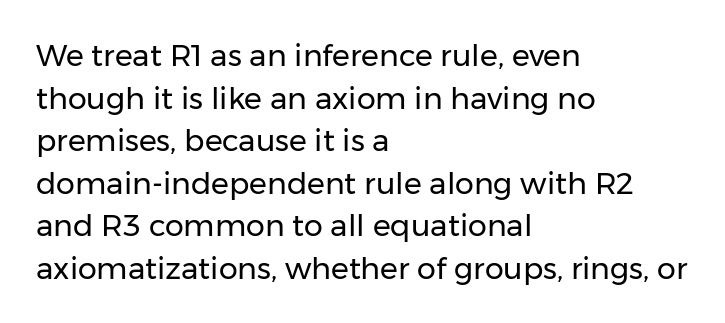
The image shows 30 px regular-weight sans-serif type, upright; set left-aligned, normal line spacing (1.42x), normal letter spacing, not underlined; low stroke contrast and a medium x-height.
